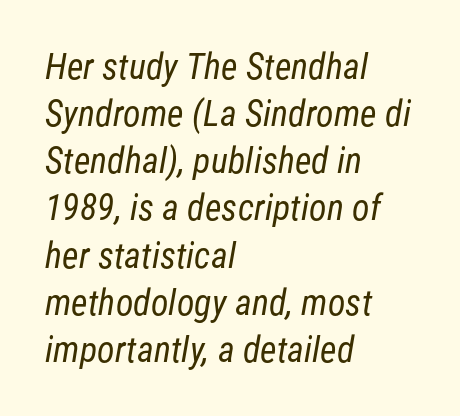
The image shows 36 px regular-weight, condensed sans-serif type; set left-aligned, normal line spacing (1.31x), normal letter spacing, not underlined; low stroke contrast and a medium x-height.
